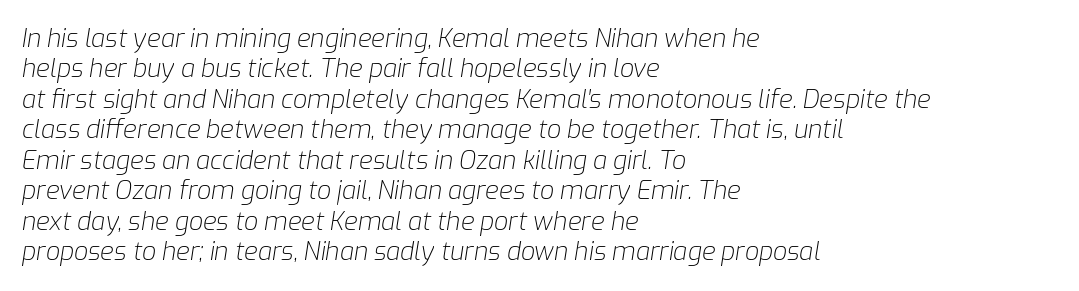
Spacing between characters is what you'd get straight out of the box. No chunkiness to these letters — they're not bold. Characters are canted at an angle relative to the baseline's perpendicular. Each line starts at the same left margin while the right side varies.
